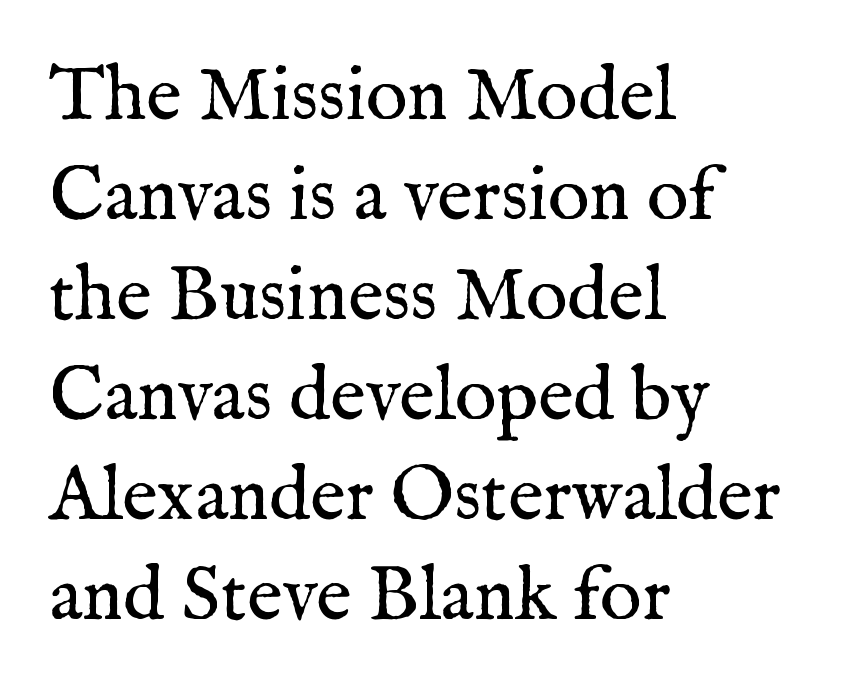
{"serif": "yes", "italic": "no", "bold": "no", "weight": "regular", "width": "normal", "stroke_contrast": "medium", "x_height": "medium", "monospaced": "no", "underline": "no", "align": "left", "line_spacing": "normal", "line_spacing_ratio": 1.3, "letter_spacing": "normal", "letter_spacing_em": 0.0, "glyph_px": 77}
